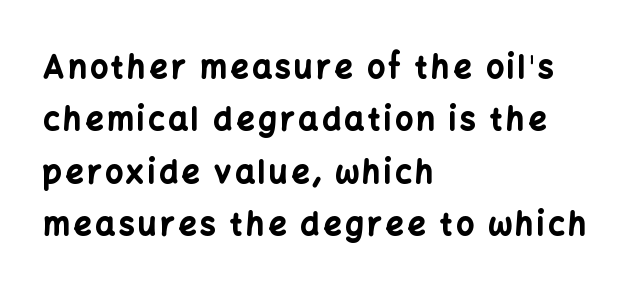
{"serif": "no", "italic": "no", "bold": "yes", "weight": "bold", "width": "normal", "stroke_contrast": "low", "x_height": "medium", "monospaced": "no", "underline": "no", "align": "left", "line_spacing": "normal", "line_spacing_ratio": 1.69, "glyph_px": 31}
